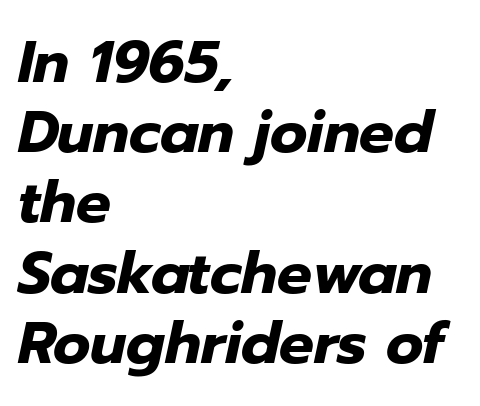
Q: Is the text bold? A: Yes.
Q: Is the text italic (slanted)? A: Yes, it leans right by about 12 degrees.
Q: Is the text underlined? A: No.
Q: How is the paragraph aligned? A: Left-aligned.
Q: Is the spacing between letters normal or unusually wide? A: Normal.
Q: Width (condensed, normal, or wide)? A: Normal.
Q: Stroke contrast? A: Low.
Q: x-height? A: Medium.
Q: Monospaced? A: No.
